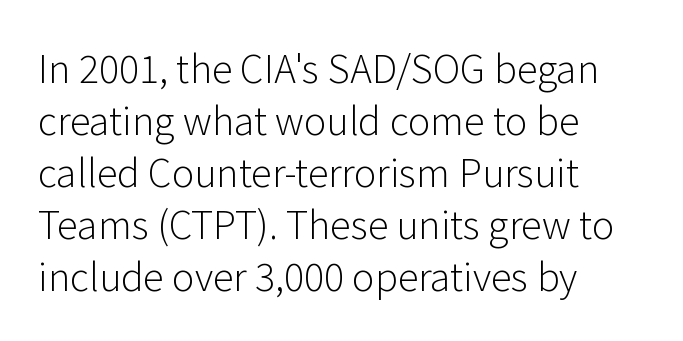
The image shows 38 px light sans-serif type, upright; set left-aligned, normal line spacing (1.37x), normal letter spacing, not underlined; low stroke contrast and a medium x-height.
